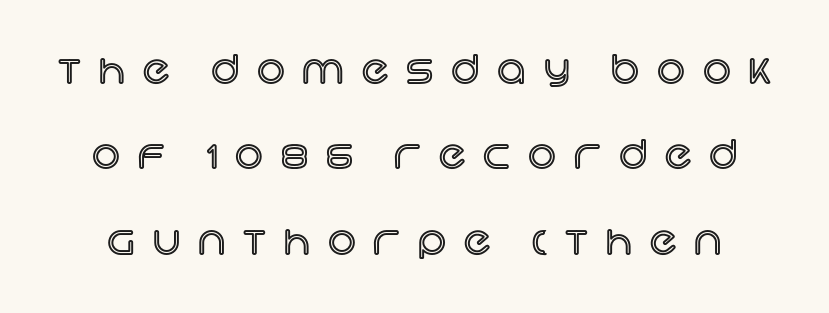
Q: Is the text italic (slanted)? A: No, it is upright.
Q: Is the text underlined? A: No.
Q: Is the spacing between letters normal or unusually wide? A: Unusually wide.
Q: Is the spacing between lines tight, normal or loose? A: Loose.
Q: Width (condensed, normal, or wide)? A: Normal.
Q: x-height? A: Large.
Q: Monospaced? A: No.
